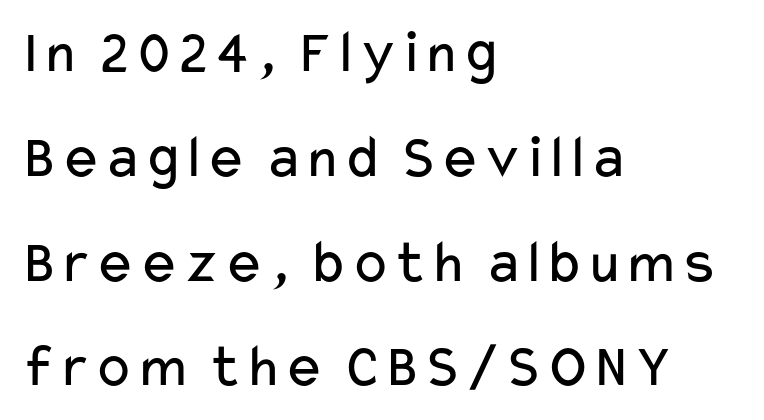
{"serif": "no", "italic": "no", "bold": "no", "weight": "regular", "width": "wide", "stroke_contrast": "low", "x_height": "medium", "monospaced": "no", "underline": "no", "align": "left", "line_spacing": "normal", "line_spacing_ratio": 1.69, "letter_spacing": "normal", "letter_spacing_em": 0.0, "glyph_px": 62}
